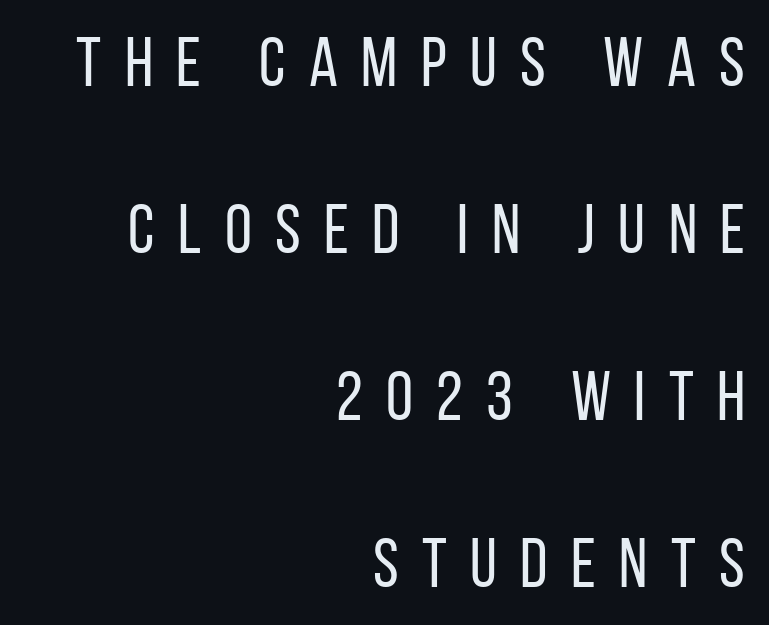
{"serif": "no", "italic": "no", "bold": "no", "weight": "regular", "width": "condensed", "stroke_contrast": "low", "x_height": "large", "monospaced": "no", "underline": "no", "align": "right", "line_spacing": "loose", "line_spacing_ratio": 2.42, "letter_spacing": "wide", "letter_spacing_em": 0.34, "glyph_px": 69}
